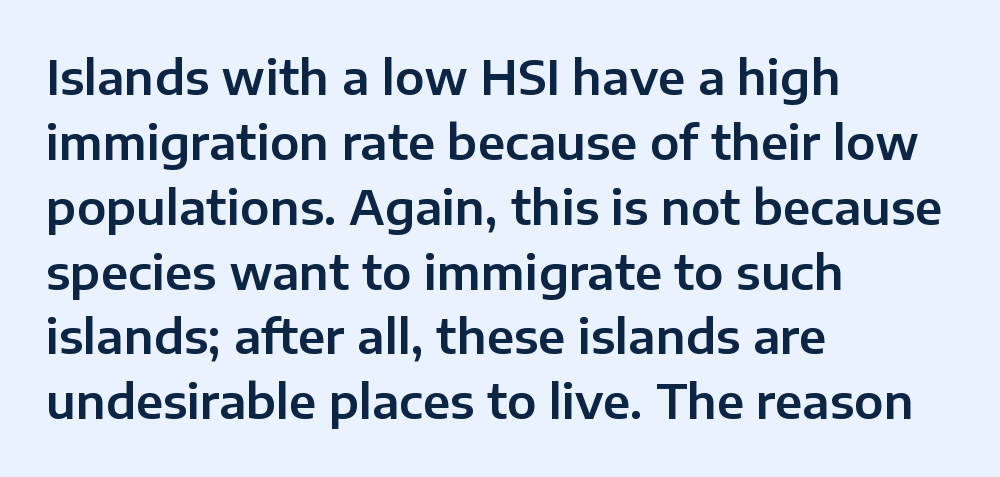
The image shows 47 px sans-serif type, upright; set left-aligned, normal line spacing (1.38x), normal letter spacing, not underlined; low stroke contrast and a medium x-height.
